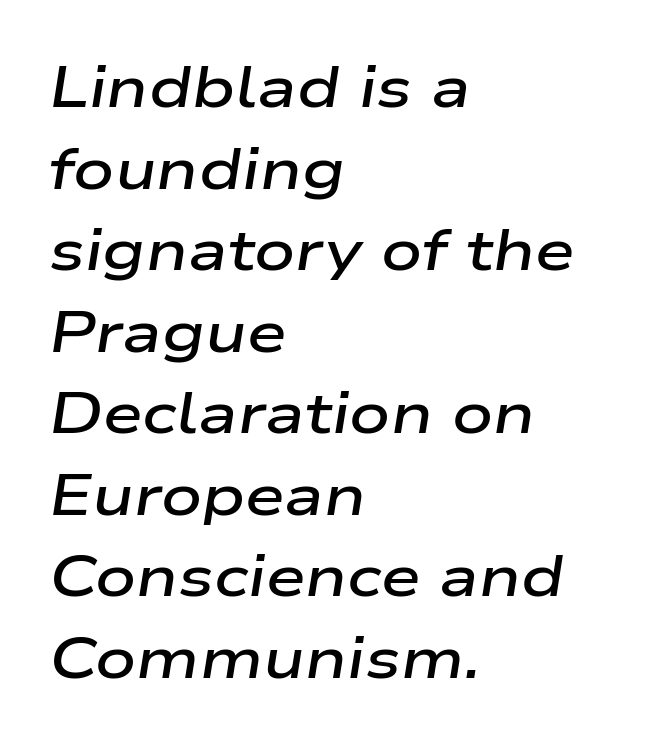
Whoever set this chose a conventional vertical rhythm. Emphasis-style slanted type is in use. Here the designer chose a conventional face with non-uniform glyph widths. Students, this is semibold: more ink than regular, less than bold. Descender tails drop into unmarked territory.
